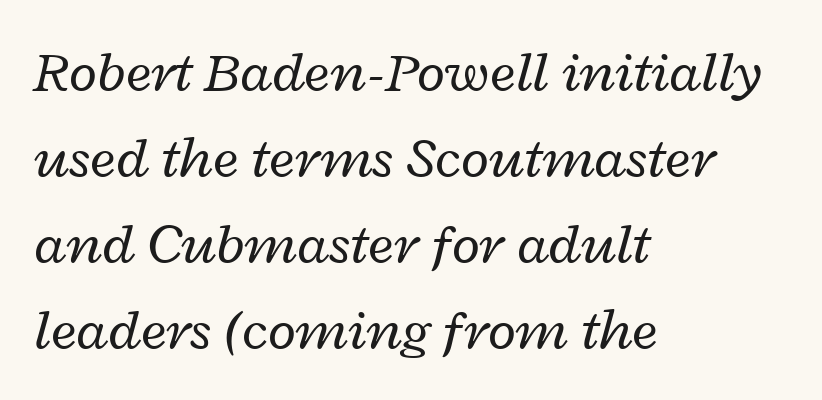
Each new line begins a customary step beneath the previous one. Each letter keeps its own natural width here, so spacing adapts to shape. Compared with a typical body face, this is equally light or lighter still. Characters follow at the spacing the type designer built in. This rendering uses left alignment, leaving the right contour irregular. The space beneath each line is pristine and unruled.
